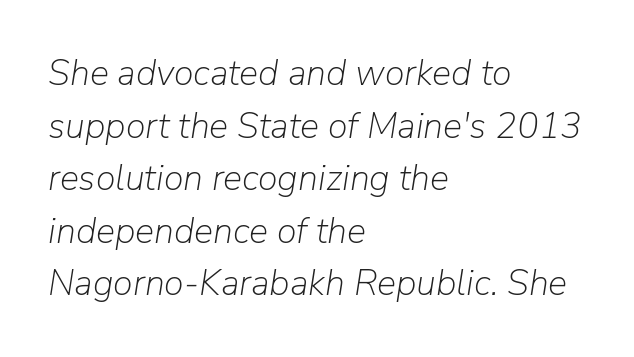
The image shows 36 px light type, italic (leaning right); set left-aligned, normal line spacing (1.46x), normal letter spacing, not underlined; low stroke contrast and a medium x-height.
